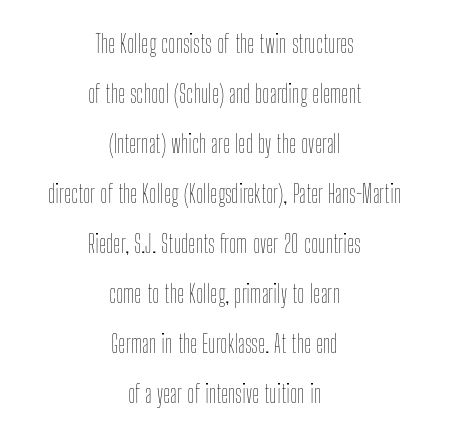
Q: Is the text bold? A: No.
Q: Is the text italic (slanted)? A: No, it is upright.
Q: Is the text underlined? A: No.
Q: How is the paragraph aligned? A: Centered.
Q: Is the spacing between letters normal or unusually wide? A: Normal.
Q: Is the spacing between lines tight, normal or loose? A: Loose.
